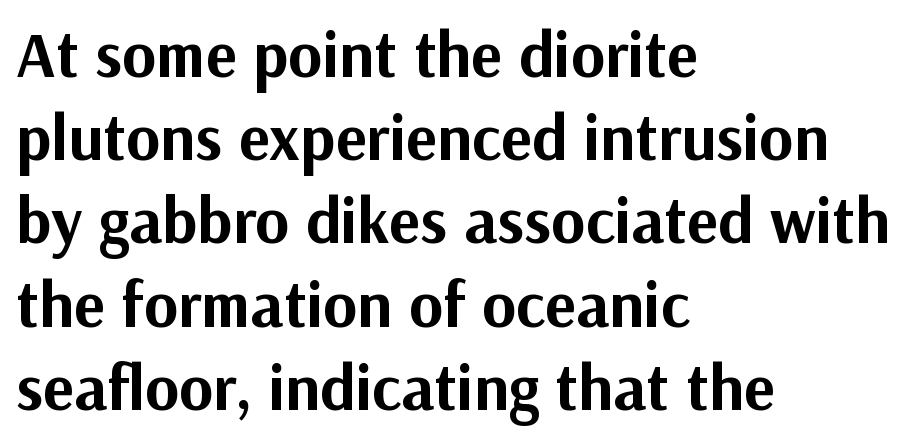
{"serif": "no", "italic": "no", "bold": "yes", "weight": "bold", "width": "normal", "stroke_contrast": "medium", "x_height": "medium", "monospaced": "no", "underline": "no", "align": "left", "line_spacing": "normal", "line_spacing_ratio": 1.28, "letter_spacing": "normal", "letter_spacing_em": 0.0, "glyph_px": 65}
